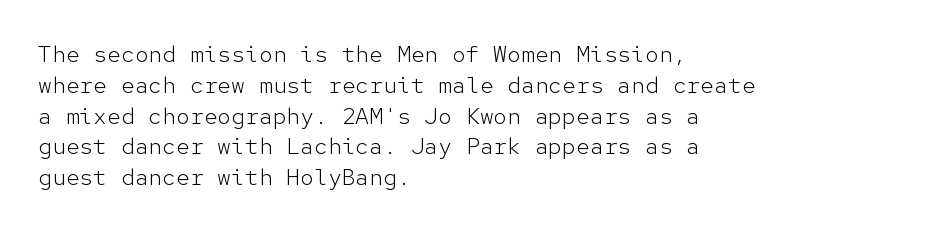
Descenders are the only things crossing below the line. The font sits on the lighter half of the weight spectrum, regular included. Does the copy run flush right? No — it runs flush left. Vertically, the passage feels balanced, rows spaced as you'd expect.
